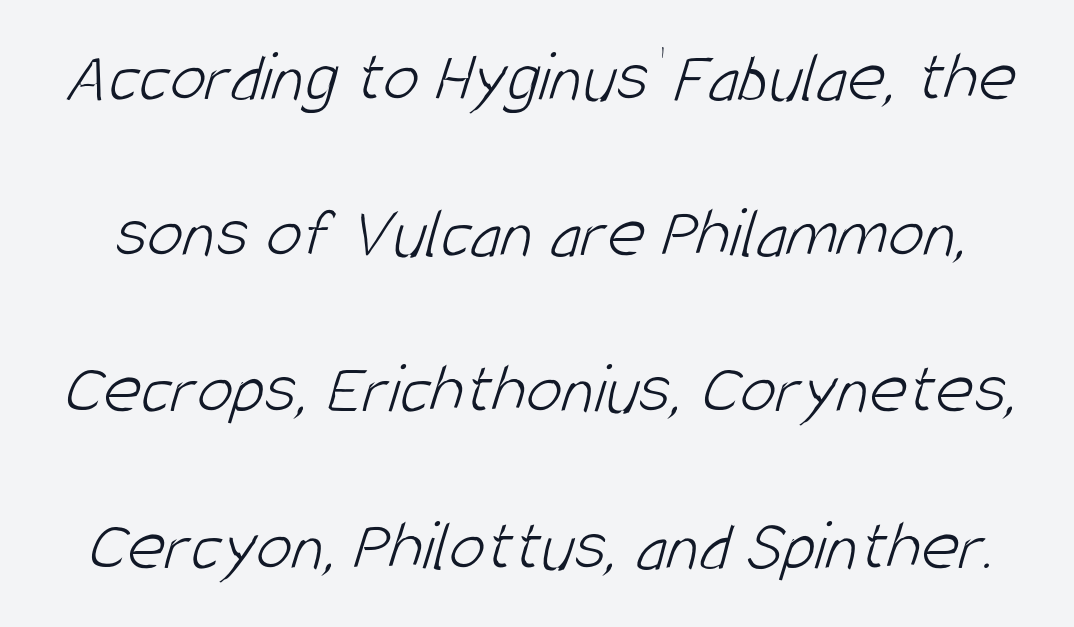
Q: Is the text bold? A: No.
Q: Is the typeface a serif or a sans-serif typeface? A: Sans-serif.
Q: Is the text underlined? A: No.
Q: Is the spacing between letters normal or unusually wide? A: Normal.
Q: Is the spacing between lines tight, normal or loose? A: Loose.
Q: Width (condensed, normal, or wide)? A: Condensed.
Q: Stroke contrast? A: Low.
Q: x-height? A: Large.
Q: Monospaced? A: No.
